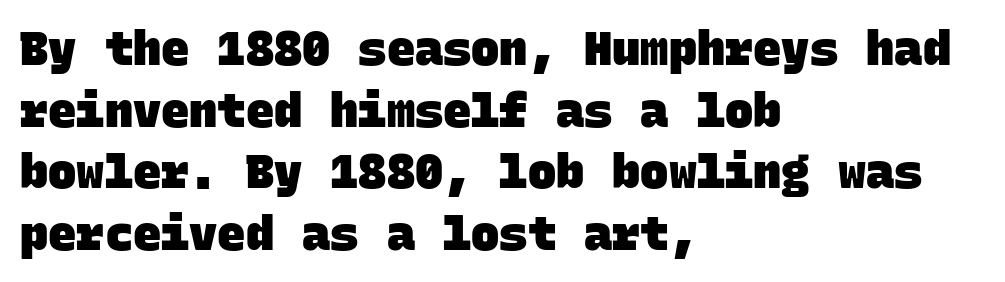
Students, note that the glyphs here touch the page at normal intervals. These lines are set flush left with a ragged right edge. The passage shown is typeset with a sans-serif family. Honestly, there is no underline to notice here at all.
